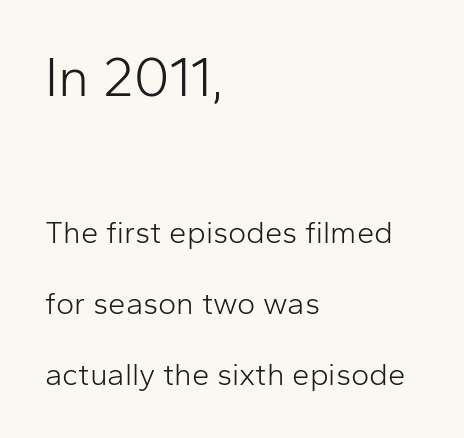
The image shows 55 px light sans-serif type, upright; set left-aligned, loose line spacing (2.28x), normal letter spacing, not underlined; the first (top) block is 1.77x larger; low stroke contrast and a medium x-height.
